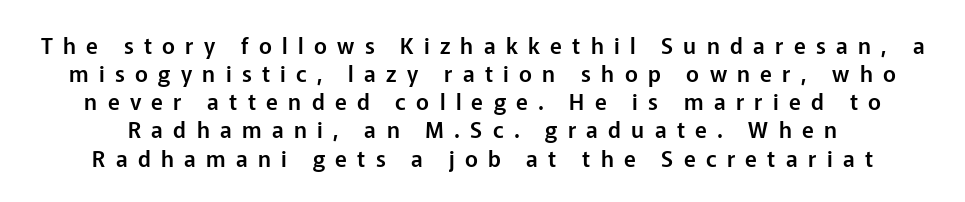
The image shows 22 px text type, upright; set normal line spacing (1.28x), unusually wide letter spacing (+0.47 em), not underlined.
